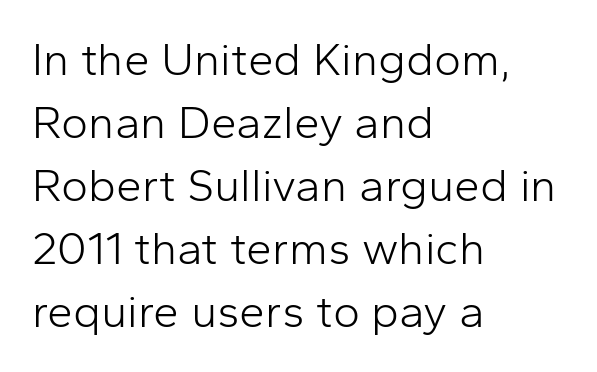
The font's upright variant was chosen for this text. Rows of type keep a routine distance in the vertical direction. Think of a printed novel: that variable character pitch is what you see here. Short and long lines alike share a common starting point at left. Check the space under the baseline: it is left empty. The letterforms sit shoulder to shoulder at normal distance.
